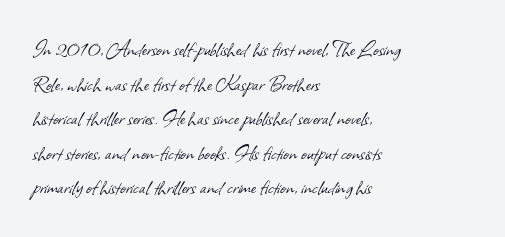
The gaps between neighbouring characters are ordinary and unremarkable. Weight class: somewhere from thin through regular. Letters rest on an invisible, unmarked baseline. In terms of leading, this rendering sits right in the middle. Casual observation: everything's shoved over to the left.
